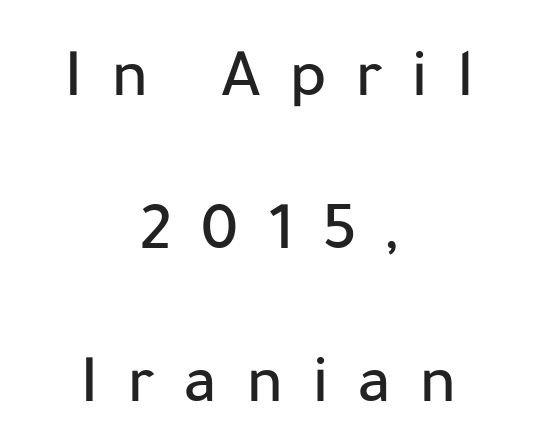
The rendering shows plain stroke endings on the letterforms — a sans-serif design. Has an underline been added? It has not. The compositor balanced each line on the midline. The lettering holds an erect, upright posture throughout.
